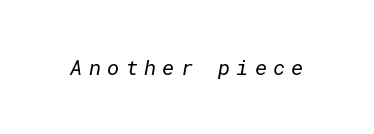
Q: Is the text bold? A: No.
Q: Is the text underlined? A: No.
Q: Is the spacing between letters normal or unusually wide? A: Unusually wide.
